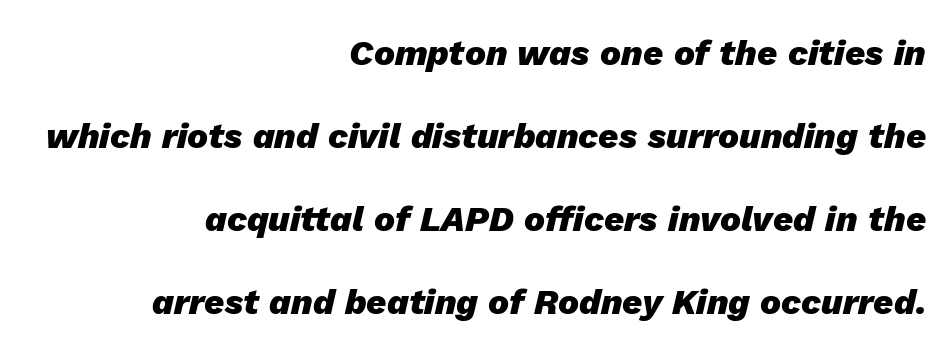
The rendering keeps characters at their native spacing. A typesetter would call this proportional, since set widths differ per character. Notice how thick the strokes are: this is what a full bold looks like. Leading: increased.
